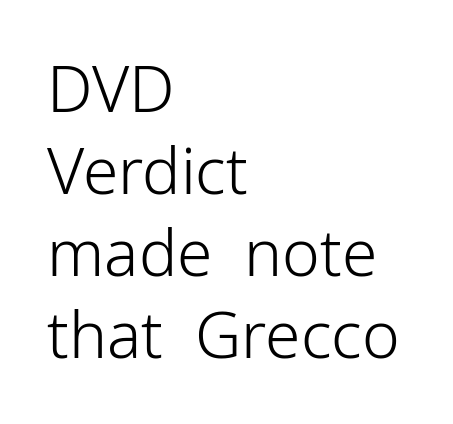
The image shows 64 px light sans-serif type, upright; set left-aligned, normal line spacing (1.28x), normal letter spacing, not underlined; low stroke contrast and a medium x-height.
